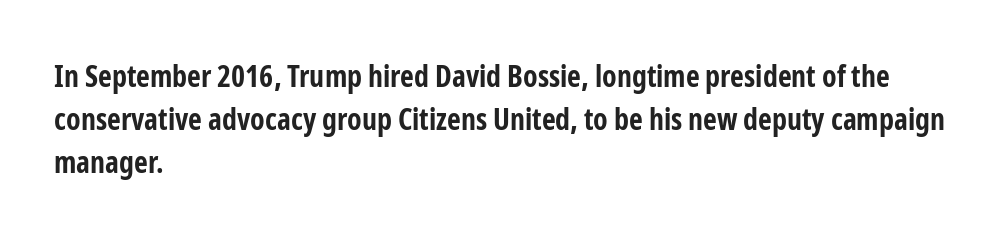
The image shows 30 px bold, condensed sans-serif type, upright; set left-aligned, normal line spacing (1.44x), normal letter spacing, not underlined; low stroke contrast and a medium x-height.
